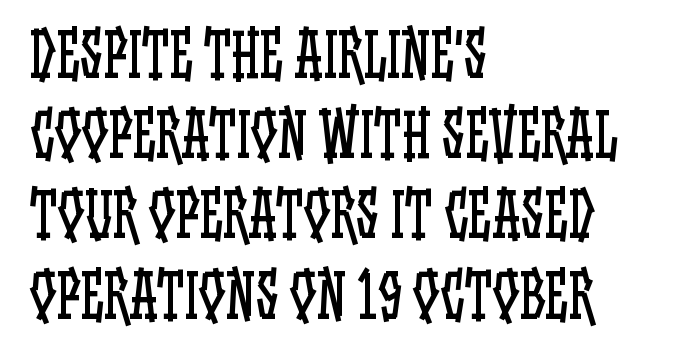
{"italic": "no", "bold": "no", "weight": "regular", "width": "condensed", "stroke_contrast": "low", "x_height": "large", "monospaced": "no", "underline": "no", "align": "left", "line_spacing": "normal", "line_spacing_ratio": 1.36, "letter_spacing": "normal", "letter_spacing_em": 0.0, "glyph_px": 59}
